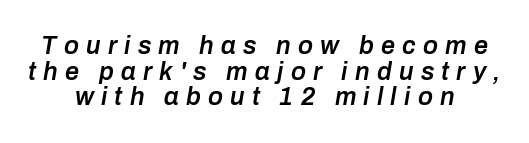
The passage shown is not underscored anywhere. This rendering widens character spacing well past its baseline value. Looking at the ascenders, they clearly lean. The lines in this sample share a center point and differ in where they start and stop.
